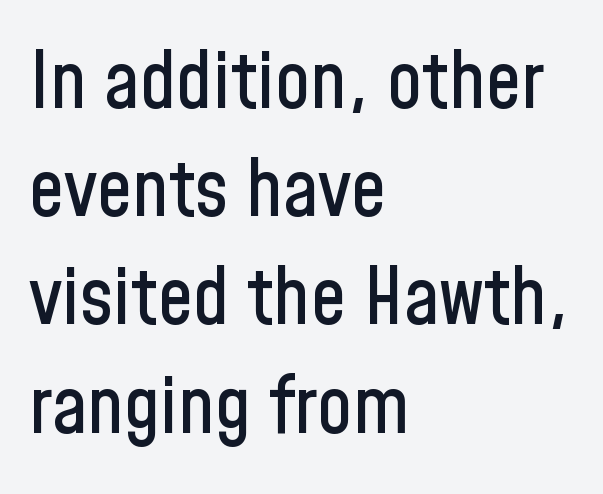
Q: Is the text italic (slanted)? A: No, it is upright.
Q: Is the typeface a serif or a sans-serif typeface? A: Sans-serif.
Q: Is the text underlined? A: No.
Q: How is the paragraph aligned? A: Left-aligned.
Q: Is the spacing between letters normal or unusually wide? A: Normal.
Q: Is the spacing between lines tight, normal or loose? A: Normal.
Q: Width (condensed, normal, or wide)? A: Condensed.
Q: Stroke contrast? A: Low.
Q: x-height? A: Medium.
Q: Monospaced? A: No.
